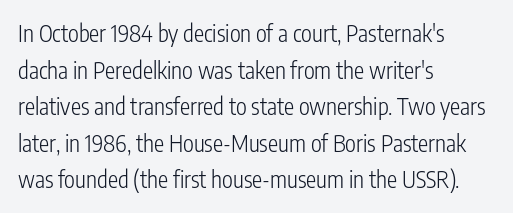
The image shows 23 px text type, upright; set left-aligned, normal line spacing (1.59x), normal letter spacing, not underlined.
